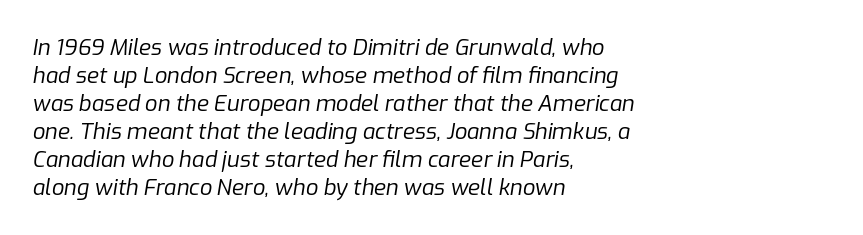
Q: Is the text bold? A: No.
Q: Is the text italic (slanted)? A: Yes, it leans right by about 9 degrees.
Q: Is the text underlined? A: No.
Q: How is the paragraph aligned? A: Left-aligned.
Q: Is the spacing between letters normal or unusually wide? A: Normal.
Q: Is the spacing between lines tight, normal or loose? A: Normal.
